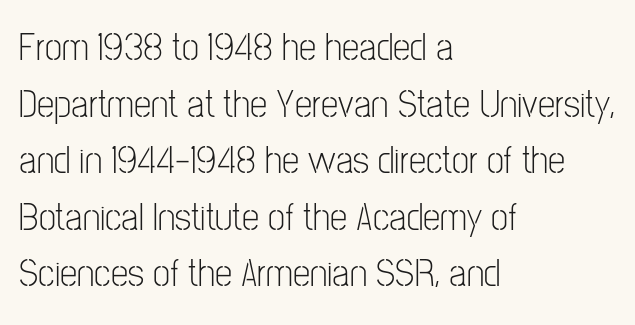
{"serif": "no", "italic": "no", "bold": "no", "weight": "light", "width": "condensed", "stroke_contrast": "low", "x_height": "medium", "monospaced": "no", "underline": "no", "align": "left", "line_spacing": "normal", "line_spacing_ratio": 1.45, "letter_spacing": "normal", "letter_spacing_em": 0.0, "glyph_px": 39}
